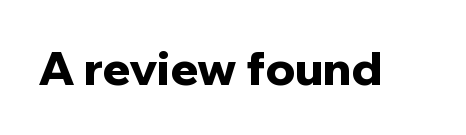
{"serif": "no", "italic": "no", "bold": "yes", "weight": "bold", "width": "normal", "stroke_contrast": "low", "x_height": "medium", "monospaced": "no", "underline": "no", "letter_spacing": "normal", "letter_spacing_em": 0.0, "glyph_px": 46}
